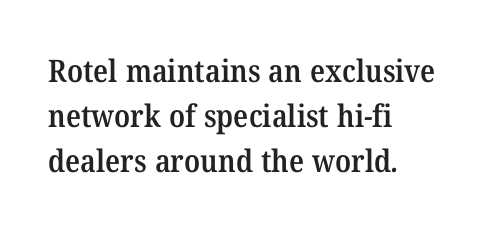
The image shows 31 px semibold serif type; set left-aligned, normal line spacing (1.45x), normal letter spacing, not underlined; medium stroke contrast and a medium x-height.
